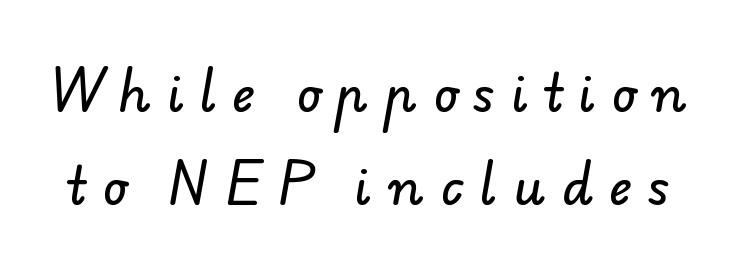
The image shows 50 px sans-serif type; set line spacing 1.86x, unusually wide letter spacing (+0.33 em), not underlined; low stroke contrast and a small x-height.
